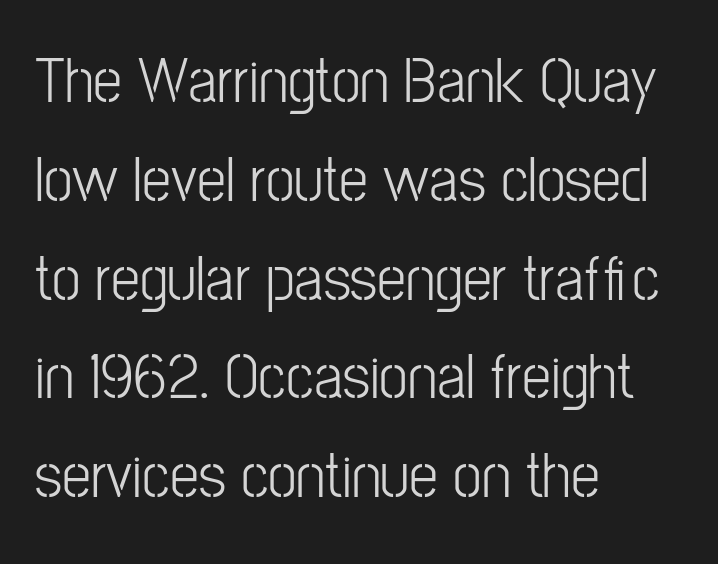
Q: Is the text bold? A: No.
Q: Is the text italic (slanted)? A: No, it is upright.
Q: Is the typeface a serif or a sans-serif typeface? A: Sans-serif.
Q: Is the text underlined? A: No.
Q: How is the paragraph aligned? A: Left-aligned.
Q: Is the spacing between letters normal or unusually wide? A: Normal.
Q: Is the spacing between lines tight, normal or loose? A: Normal.
Q: Width (condensed, normal, or wide)? A: Condensed.
Q: Stroke contrast? A: Low.
Q: x-height? A: Medium.
Q: Monospaced? A: No.
